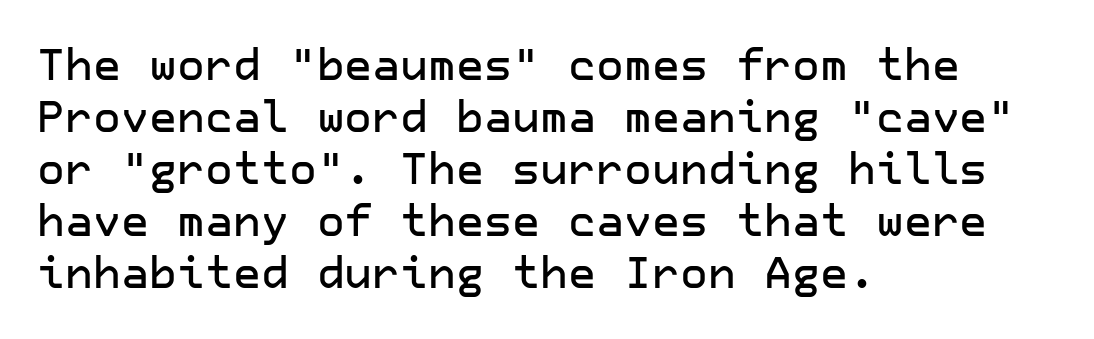
{"serif": "no", "italic": "no", "width": "normal", "stroke_contrast": "low", "x_height": "medium", "underline": "no", "align": "left", "line_spacing_ratio": 1.21, "letter_spacing": "normal", "letter_spacing_em": 0.0, "glyph_px": 43}
